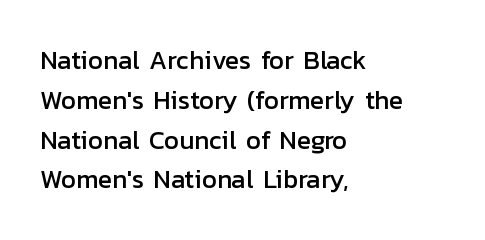
How would I describe the line gaps? Plain and ordinary. Does extra space separate the letters? No, they use regular spacing. These lines stack with their left ends in a neat column. Underlining? Definitely not there. Quick note: not italic, upright.
